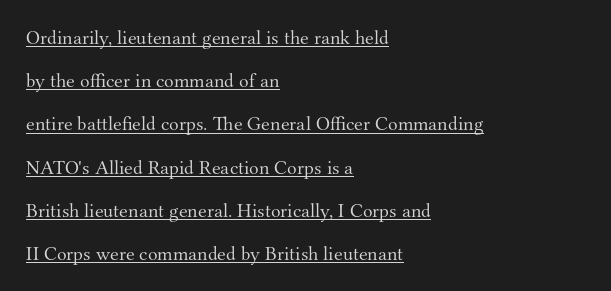
Looks like someone drew a line under every word here. The specimen reads as upright at a glance. Quick note: interline space is abundant. How are the letters spaced? Ordinarily, with no added tracking.
